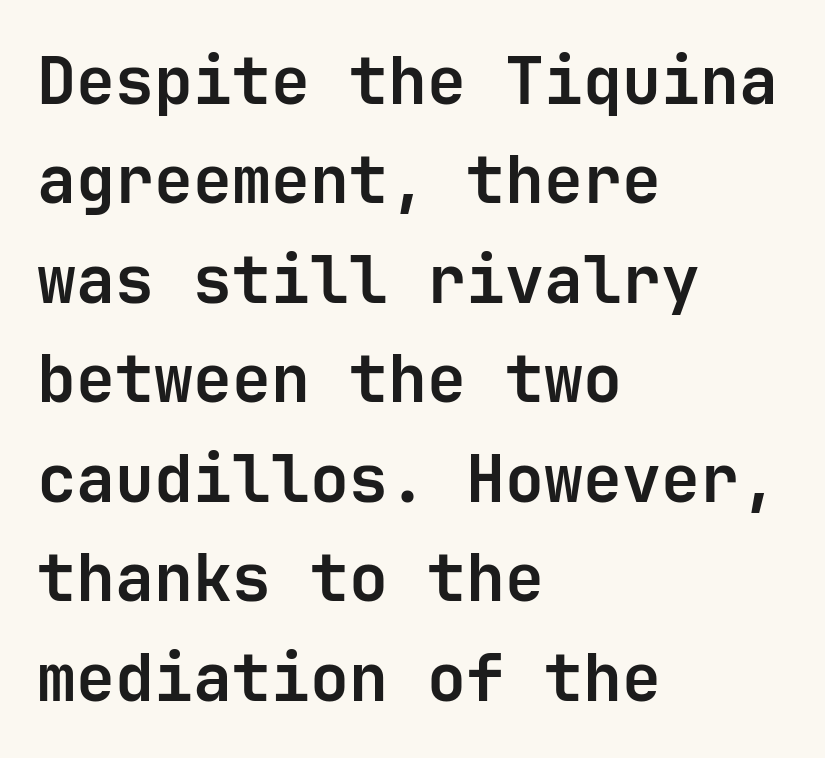
The image shows 65 px bold sans-serif type, upright, monospaced; set left-aligned, normal line spacing (1.53x), normal letter spacing, not underlined; low stroke contrast and a medium x-height.
